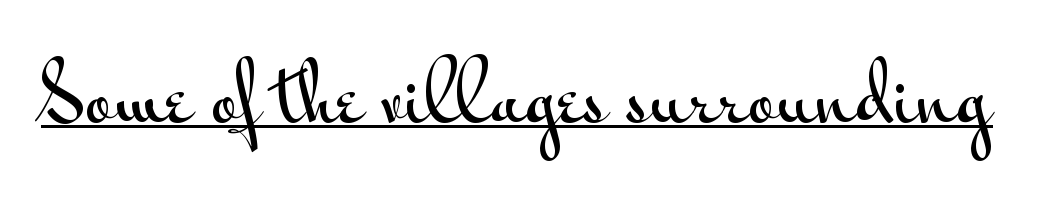
Q: Is the text italic (slanted)? A: Yes.
Q: Is the typeface a serif or a sans-serif typeface? A: Sans-serif.
Q: Is the text underlined? A: Yes.
Q: Is the spacing between letters normal or unusually wide? A: Normal.
Q: Width (condensed, normal, or wide)? A: Wide.
Q: Stroke contrast? A: Medium.
Q: x-height? A: Small.
Q: Monospaced? A: No.
